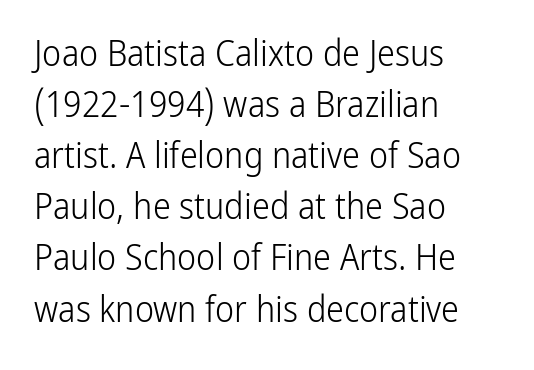
The specimen reads as upright at a glance. Is the stroke heavy? The answer is a plain regular-or-lighter. This block has exactly the height ordinary leading produces. Every row of glyphs begins at an identical x-position on the left. Do the characters align in a grid? No, the font is proportional. You could call the tracking neutral — neither tight nor loose.
